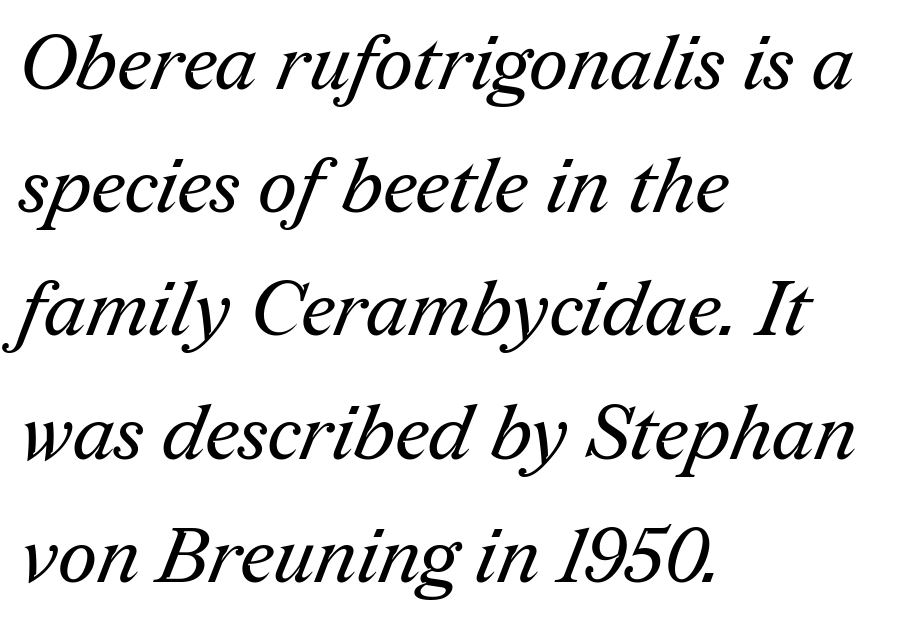
Reading down the column, the eye jumps a familiar distance to each next line. The paragraph has a hard left edge and a soft right edge. No heavy texture on the line: the type isn't bold. The letters carry serifs — small finishing strokes at the ends of their stems.
